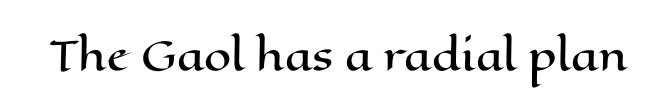
The image shows 39 px wide type, upright; set normal letter spacing, not underlined; high stroke contrast and a medium x-height.
